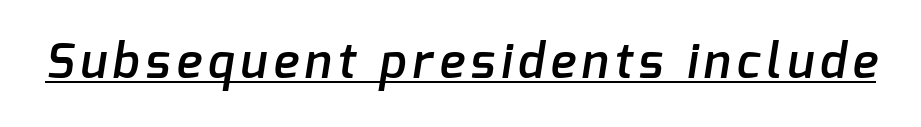
{"serif": "no", "bold": "semi", "weight": "semibold", "width": "normal", "stroke_contrast": "low", "x_height": "medium", "monospaced": "no", "underline": "yes", "glyph_px": 48}
